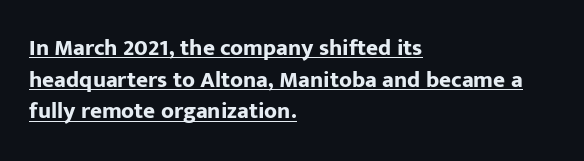
The image shows 23 px bold type, upright; set left-aligned, normal line spacing (1.38x), normal letter spacing, underlined.
